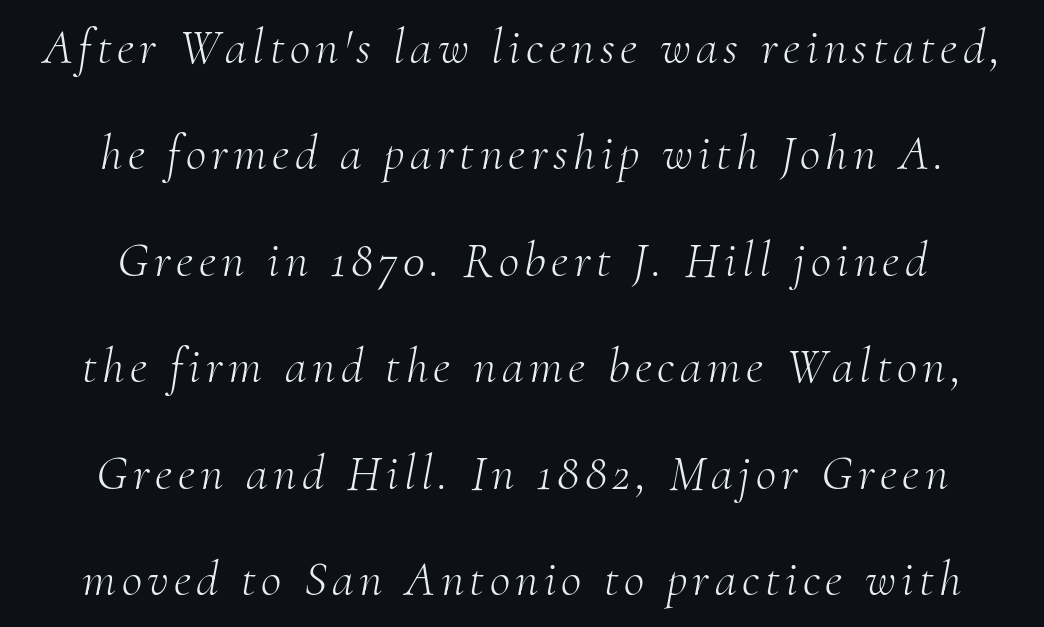
This rendering employs a face with finishing strokes, i.e., a serif. The baseline area is clear. Do the characters align in a grid? No, the font is proportional. An italicized treatment has been applied to the whole sample. Is this a heavy cut? Hardly; it is regular or lighter.
